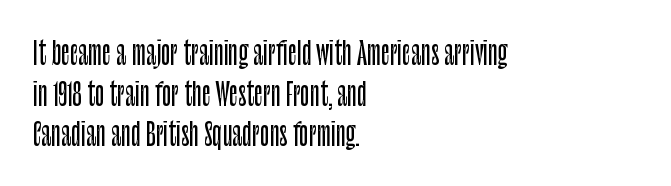
The image shows 31 px condensed sans-serif type, upright; set left-aligned, normal line spacing (1.31x), normal letter spacing, not underlined; low stroke contrast and a large x-height.
